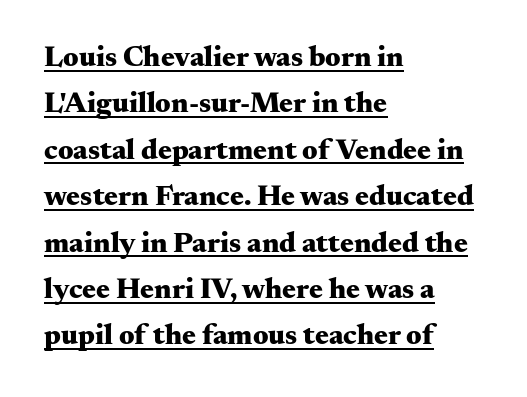
{"serif": "yes", "italic": "no", "bold": "yes", "weight": "heavy", "width": "wide", "stroke_contrast": "medium", "x_height": "small", "monospaced": "no", "underline": "yes", "align": "left", "line_spacing": "normal", "line_spacing_ratio": 1.6, "letter_spacing": "normal", "letter_spacing_em": 0.0, "glyph_px": 29}
